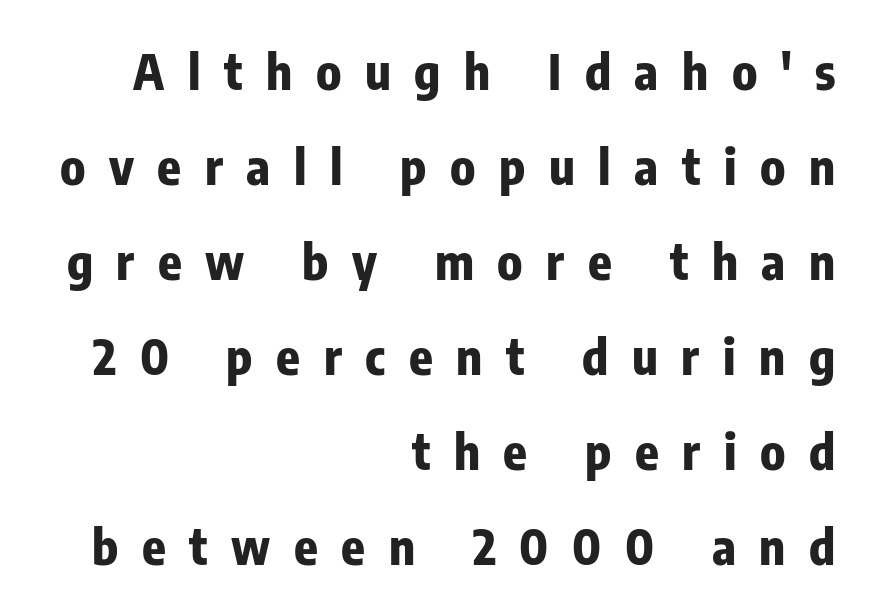
The image shows 49 px bold, condensed sans-serif type, upright; set right-aligned, loose line spacing (1.94x), unusually wide letter spacing (+0.48 em), not underlined; low stroke contrast and a medium x-height.
